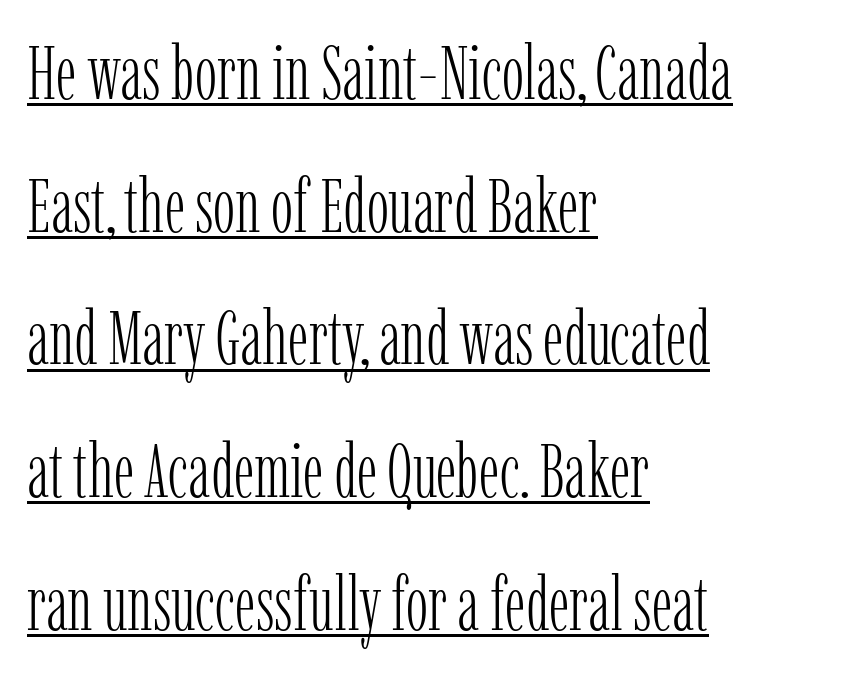
{"serif": "yes", "italic": "no", "bold": "no", "weight": "light", "width": "condensed", "stroke_contrast": "low", "x_height": "medium", "monospaced": "no", "underline": "yes", "align": "left", "line_spacing_ratio": 1.77, "letter_spacing": "normal", "letter_spacing_em": 0.0, "glyph_px": 75}
